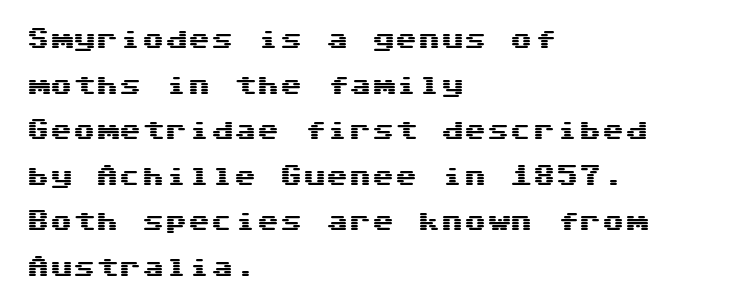
Q: Is the text italic (slanted)? A: No, it is upright.
Q: Is the text underlined? A: No.
Q: How is the paragraph aligned? A: Left-aligned.
Q: Is the spacing between letters normal or unusually wide? A: Normal.
Q: Is the spacing between lines tight, normal or loose? A: Loose.
